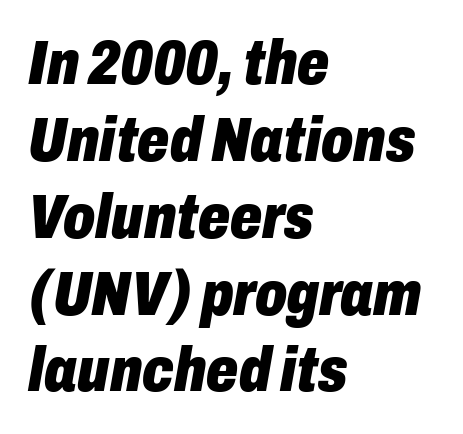
{"italic": "yes", "lean": "right", "slant_degrees": 10, "bold": "yes", "weight": "heavy", "width": "condensed", "stroke_contrast": "low", "x_height": "medium", "monospaced": "no", "underline": "no", "align": "left", "line_spacing_ratio": 1.22, "letter_spacing": "normal", "letter_spacing_em": 0.0, "glyph_px": 63}
